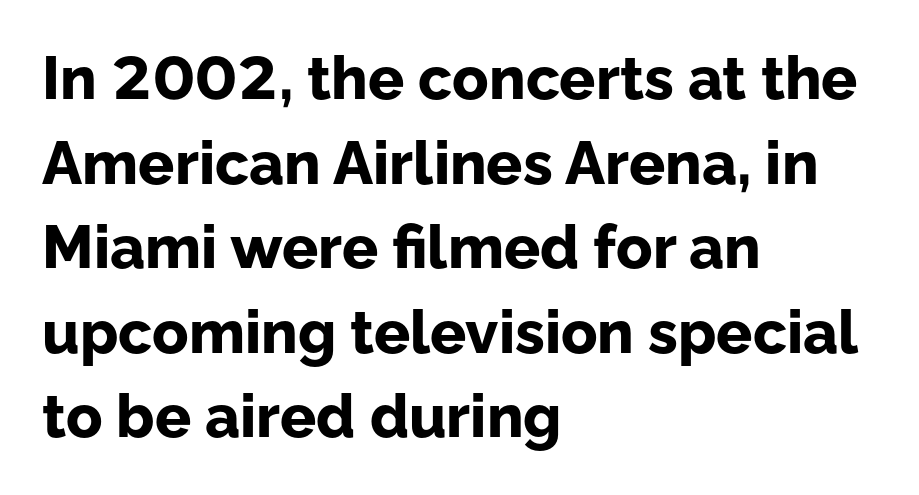
The image shows 60 px bold sans-serif type, upright; set left-aligned, normal line spacing (1.41x), normal letter spacing, not underlined; low stroke contrast and a medium x-height.
